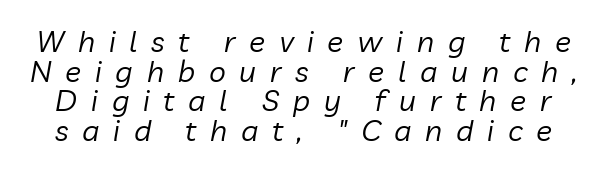
{"italic": "yes", "lean": "right", "slant_degrees": 10, "bold": "no", "weight": "regular", "width": "normal", "stroke_contrast": "low", "x_height": "medium", "monospaced": "no", "underline": "no", "line_spacing": "tight", "line_spacing_ratio": 0.99, "letter_spacing": "wide", "letter_spacing_em": 0.46, "glyph_px": 30}
